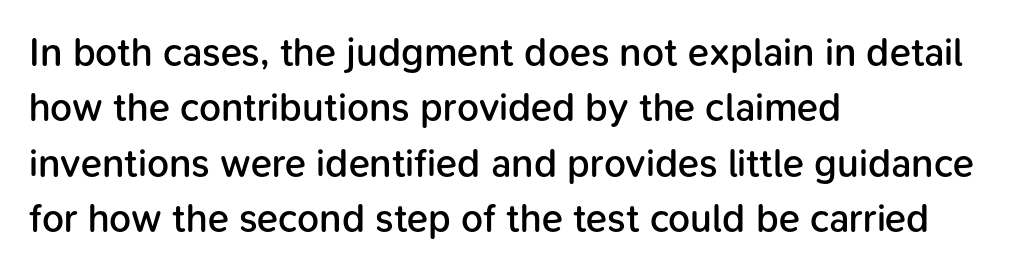
The string is rendered with underlining switched off. Emphasis by weight is partial: semibold. A typesetter would mark this as roman, not italic. The passage shown is typeset with a sans-serif family. Does the copy run flush right? No — it runs flush left.
